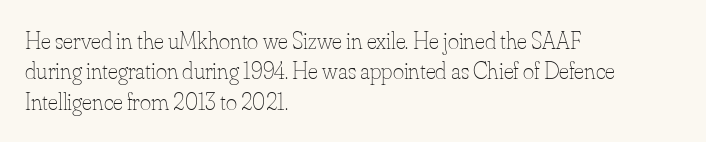
The type sits square on the baseline with zero lean. Only glyphs here, with clear space below each row. This sample is left-justified, so line endings fall wherever the words run out. Nothing unusual about the tracking: characters are spaced as the font intends. No extra ink here — the face is not bold.
